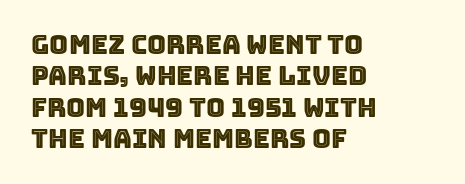
{"italic": "no", "underline": "no", "align": "left", "line_spacing_ratio": 1.21, "letter_spacing": "normal", "letter_spacing_em": 0.0, "glyph_px": 26}
